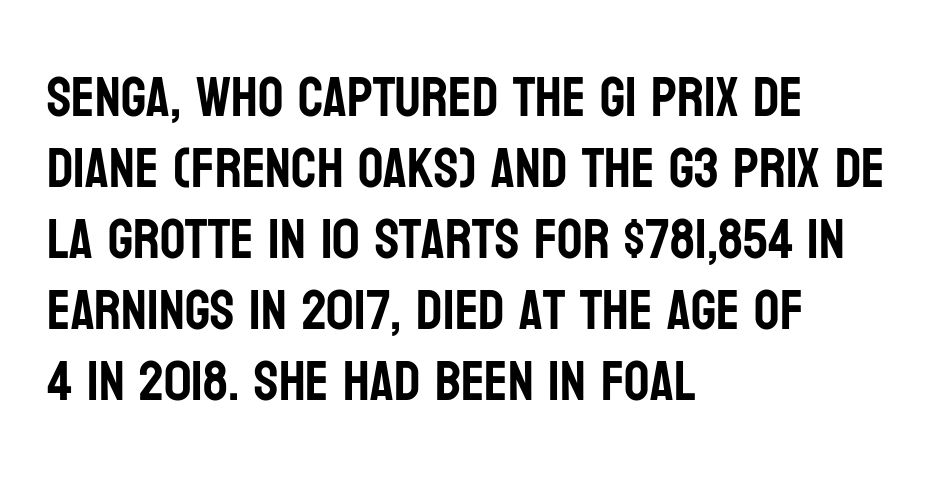
The image shows 56 px condensed sans-serif type, upright; set left-aligned, normal line spacing (1.27x), normal letter spacing, not underlined; low stroke contrast and a large x-height.
